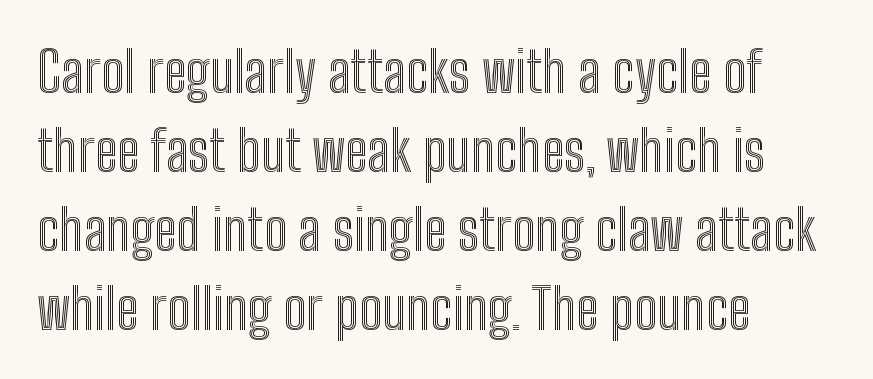
Q: Is the text italic (slanted)? A: No, it is upright.
Q: Is the text underlined? A: No.
Q: How is the paragraph aligned? A: Left-aligned.
Q: Is the spacing between letters normal or unusually wide? A: Normal.
Q: Is the spacing between lines tight, normal or loose? A: Normal.
Q: Width (condensed, normal, or wide)? A: Condensed.
Q: x-height? A: Medium.
Q: Monospaced? A: No.
